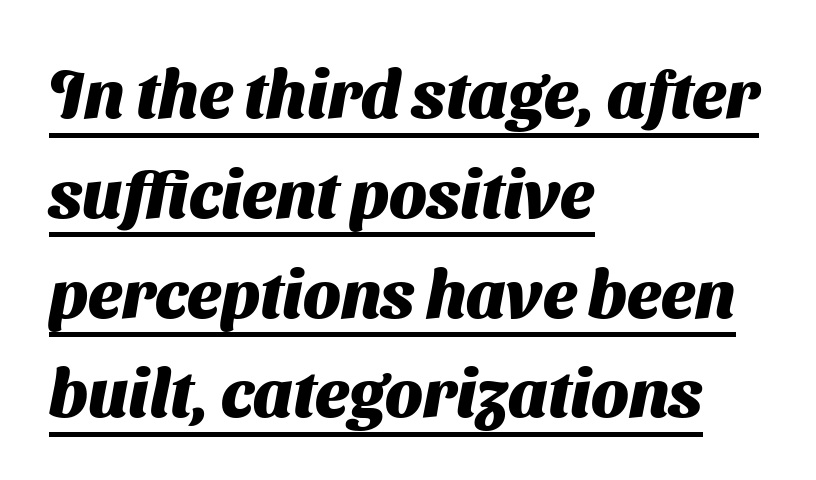
{"serif": "no", "bold": "yes", "weight": "heavy", "width": "normal", "stroke_contrast": "medium", "x_height": "medium", "monospaced": "no", "underline": "yes", "align": "left", "line_spacing": "normal", "line_spacing_ratio": 1.49, "letter_spacing": "normal", "letter_spacing_em": 0.0, "glyph_px": 67}
